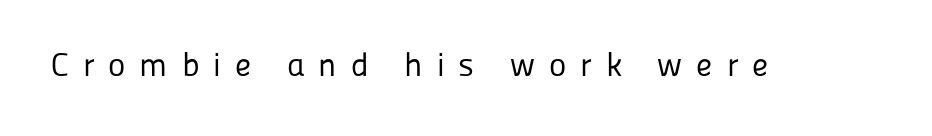
Spacing verdict: proportional, widths tailored to each character. Each word looks stretched out because of the extra space between its letters. The specimen reads as upright at a glance. Heft: none added — not bold. Letterform terminals end flat and unadorned throughout the passage.
